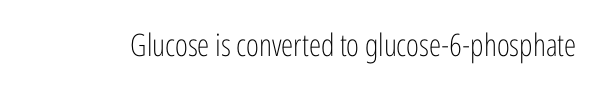
Q: Is the text bold? A: No.
Q: Is the text italic (slanted)? A: No, it is upright.
Q: Is the typeface a serif or a sans-serif typeface? A: Sans-serif.
Q: Is the text underlined? A: No.
Q: Is the spacing between letters normal or unusually wide? A: Normal.
Q: Width (condensed, normal, or wide)? A: Condensed.
Q: Stroke contrast? A: Low.
Q: x-height? A: Medium.
Q: Monospaced? A: No.
